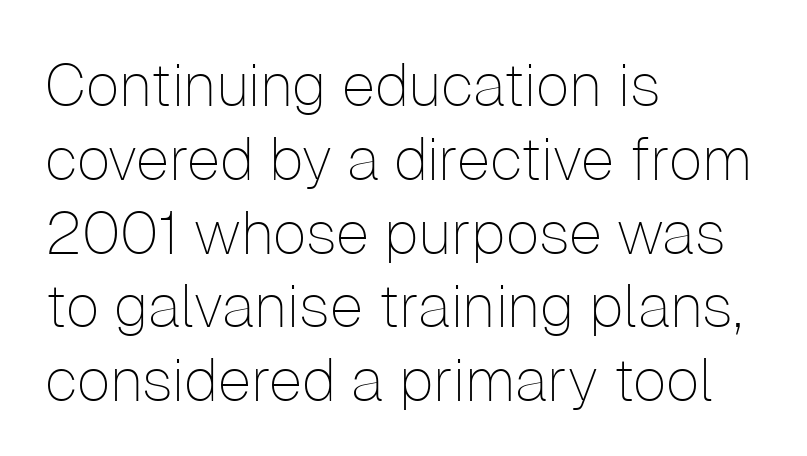
{"serif": "no", "italic": "no", "bold": "no", "weight": "thin", "width": "normal", "stroke_contrast": "low", "x_height": "medium", "monospaced": "no", "underline": "no", "align": "left", "line_spacing_ratio": 1.23, "letter_spacing": "normal", "letter_spacing_em": 0.0, "glyph_px": 60}
